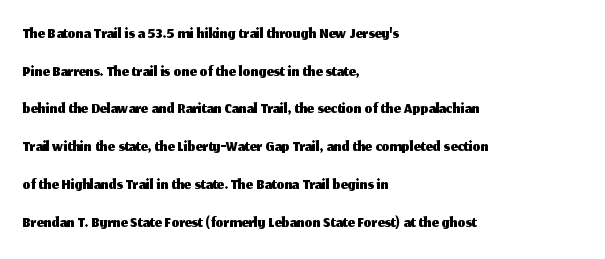
The image shows 25 px text type, upright; set left-aligned, normal line spacing (1.51x), normal letter spacing, not underlined.
